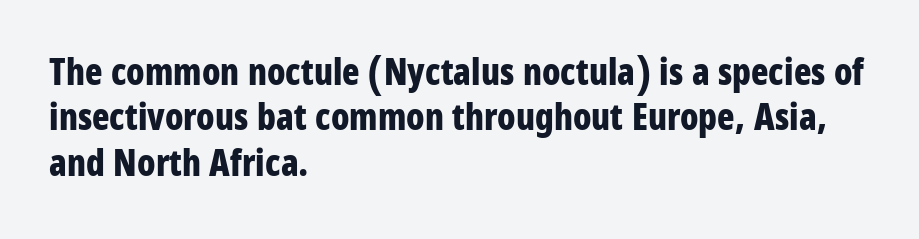
Q: Is the text bold? A: Yes.
Q: Is the text italic (slanted)? A: No, it is upright.
Q: Is the typeface a serif or a sans-serif typeface? A: Sans-serif.
Q: Is the text underlined? A: No.
Q: How is the paragraph aligned? A: Left-aligned.
Q: Is the spacing between letters normal or unusually wide? A: Normal.
Q: Is the spacing between lines tight, normal or loose? A: Normal.
Q: Width (condensed, normal, or wide)? A: Condensed.
Q: Stroke contrast? A: Low.
Q: x-height? A: Large.
Q: Monospaced? A: No.
